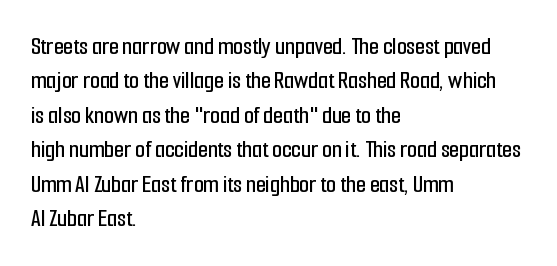
The image shows 25 px text type, upright; set left-aligned, normal line spacing (1.38x), normal letter spacing, not underlined.
